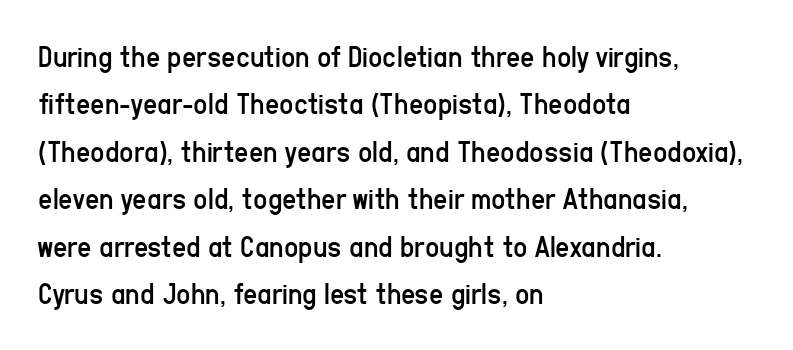
The type family on display is of the sans-serif kind. Decoration check: the copy has no underline. Baseline-to-baseline distance is the conventional proportion of letter height. Stroke mass is kept to a normal reading level or below. Horizontally, the lines are justified to the leading edge only. Proportional: the letters do not fall into vertical columns.
